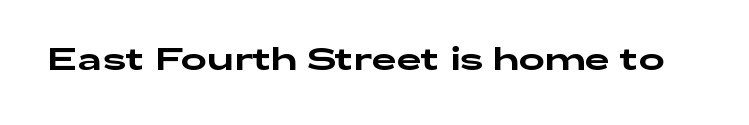
{"serif": "no", "italic": "no", "width": "wide", "stroke_contrast": "low", "x_height": "medium", "monospaced": "no", "underline": "no", "letter_spacing": "normal", "letter_spacing_em": 0.0, "glyph_px": 31}
